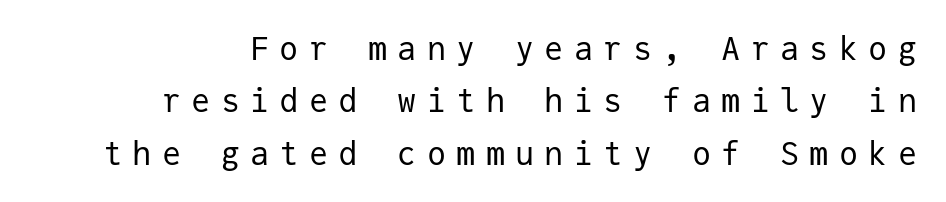
{"serif": "no", "italic": "no", "bold": "no", "weight": "regular", "width": "normal", "stroke_contrast": "low", "x_height": "medium", "monospaced": "yes", "underline": "no", "line_spacing": "normal", "line_spacing_ratio": 1.64, "letter_spacing": "wide", "letter_spacing_em": 0.32, "glyph_px": 32}
